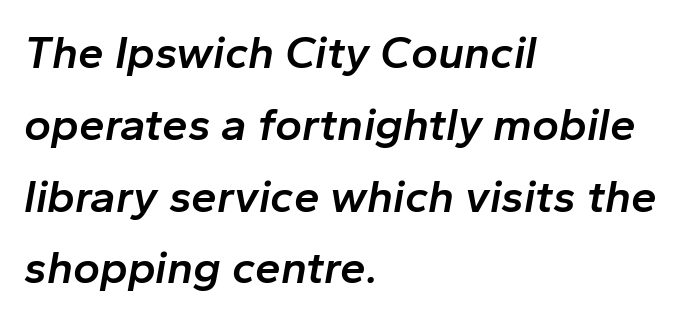
Semibold letterforms, between regular and bold. A normal amount of white space separates one row of letters from the next. Caption: standard tracking, unaltered. The paragraph has a hard left edge and a soft right edge.
